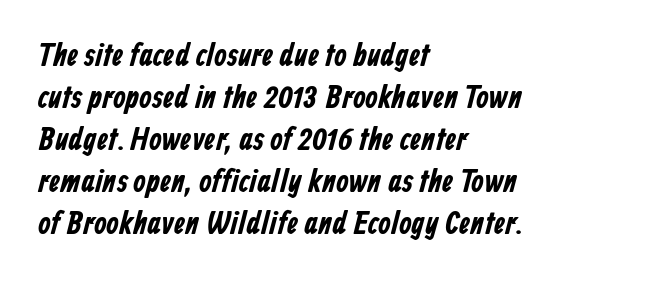
The image shows 32 px condensed sans-serif type; set left-aligned, normal line spacing (1.31x), normal letter spacing, not underlined; low stroke contrast and a medium x-height.
